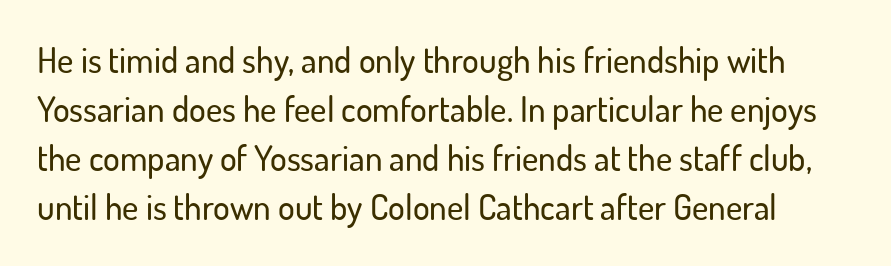
The image shows 35 px sans-serif type, upright; set normal line spacing (1.4x), normal letter spacing, not underlined; low stroke contrast and a small x-height.
